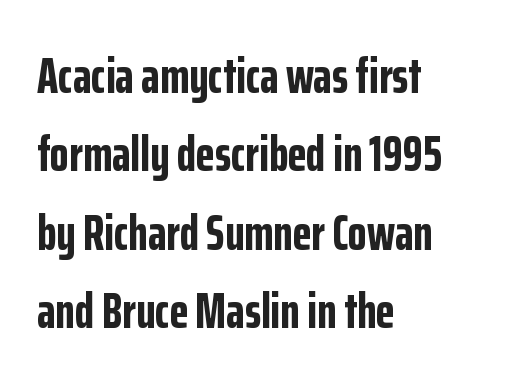
The image shows 49 px bold, condensed sans-serif type, upright; set left-aligned, normal line spacing (1.6x), normal letter spacing, not underlined; low stroke contrast and a medium x-height.
